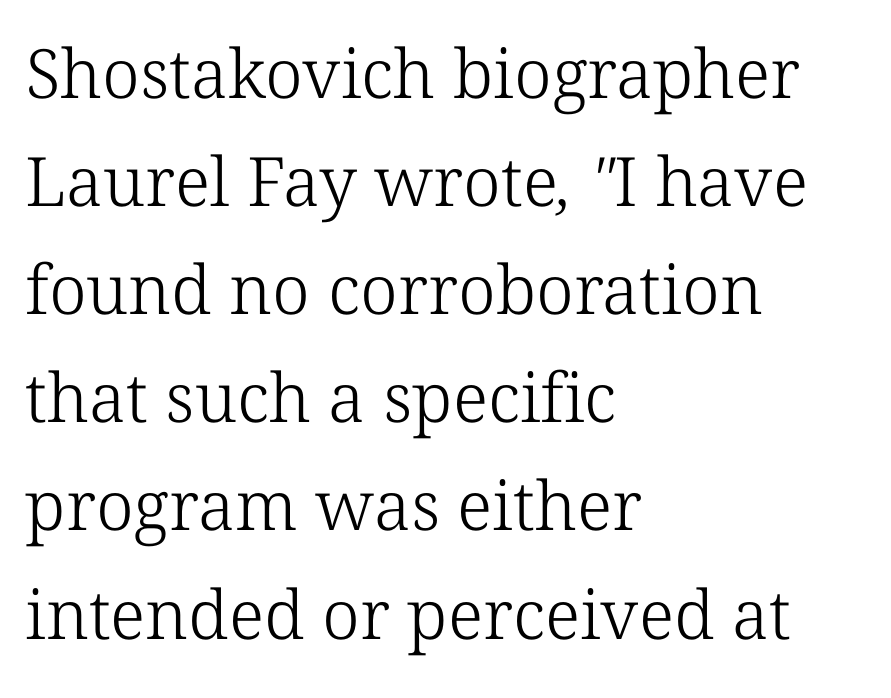
{"serif": "yes", "bold": "no", "weight": "light", "width": "normal", "stroke_contrast": "low", "x_height": "medium", "monospaced": "no", "underline": "no", "align": "left", "line_spacing": "normal", "line_spacing_ratio": 1.59, "letter_spacing": "normal", "letter_spacing_em": 0.0, "glyph_px": 68}
